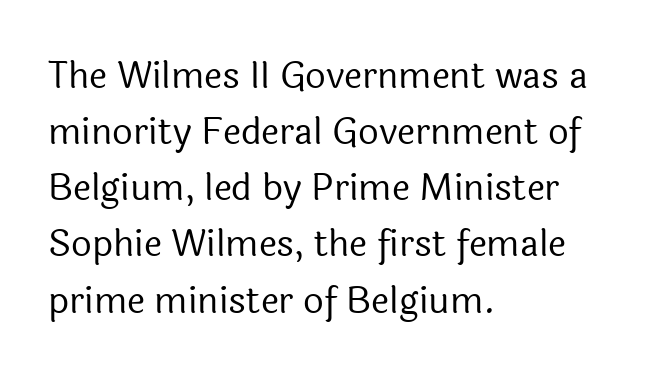
Q: Is the text bold? A: No.
Q: Is the text italic (slanted)? A: No, it is upright.
Q: Is the typeface a serif or a sans-serif typeface? A: Sans-serif.
Q: Is the text underlined? A: No.
Q: How is the paragraph aligned? A: Left-aligned.
Q: Is the spacing between letters normal or unusually wide? A: Normal.
Q: Is the spacing between lines tight, normal or loose? A: Normal.
Q: Width (condensed, normal, or wide)? A: Normal.
Q: x-height? A: Medium.
Q: Monospaced? A: No.
